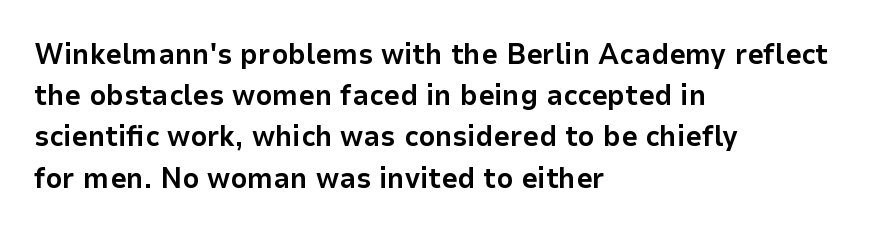
Q: Is the text bold? A: Yes.
Q: Is the text italic (slanted)? A: No, it is upright.
Q: Is the typeface a serif or a sans-serif typeface? A: Sans-serif.
Q: Is the text underlined? A: No.
Q: How is the paragraph aligned? A: Left-aligned.
Q: Is the spacing between letters normal or unusually wide? A: Normal.
Q: Is the spacing between lines tight, normal or loose? A: Normal.
Q: Width (condensed, normal, or wide)? A: Normal.
Q: Stroke contrast? A: Low.
Q: x-height? A: Medium.
Q: Monospaced? A: No.
